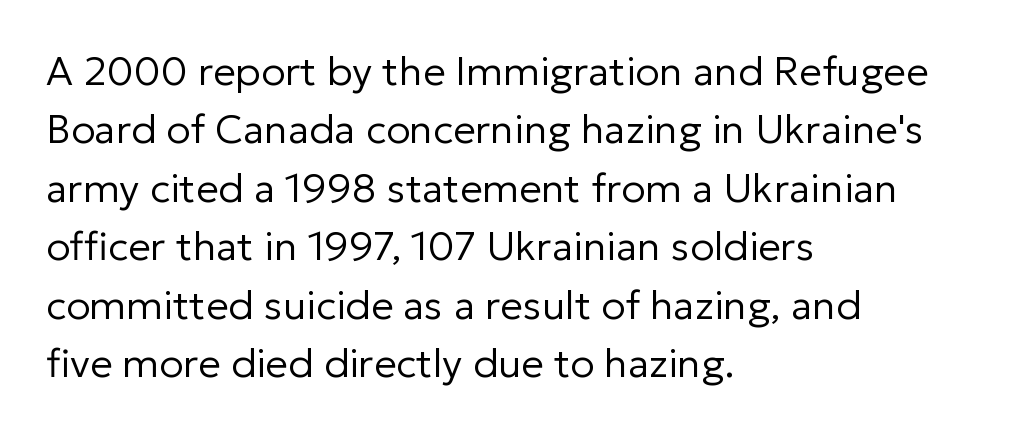
Q: Is the text bold? A: No.
Q: Is the text italic (slanted)? A: No, it is upright.
Q: Is the typeface a serif or a sans-serif typeface? A: Sans-serif.
Q: Is the text underlined? A: No.
Q: How is the paragraph aligned? A: Left-aligned.
Q: Is the spacing between letters normal or unusually wide? A: Normal.
Q: Is the spacing between lines tight, normal or loose? A: Normal.
Q: Width (condensed, normal, or wide)? A: Normal.
Q: Stroke contrast? A: Low.
Q: x-height? A: Medium.
Q: Monospaced? A: No.
